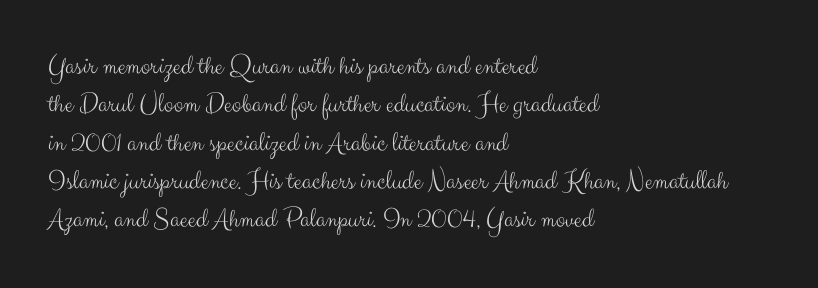
The image shows 28 px light sans-serif type; set left-aligned, normal line spacing (1.37x), normal letter spacing, not underlined; medium stroke contrast and a small x-height.
